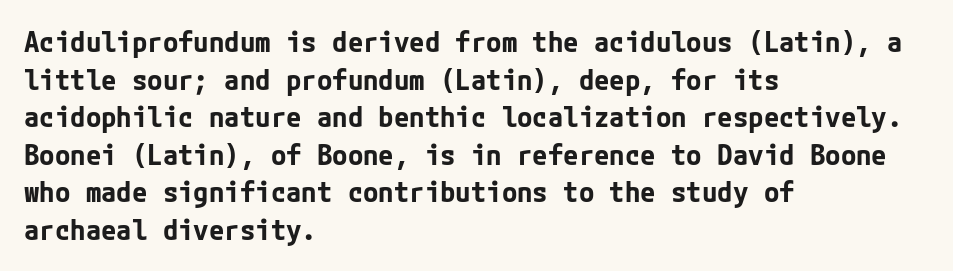
{"serif": "no", "italic": "no", "bold": "yes", "weight": "bold", "width": "normal", "stroke_contrast": "low", "x_height": "medium", "underline": "no", "align": "left", "line_spacing": "normal", "line_spacing_ratio": 1.34, "letter_spacing": "normal", "letter_spacing_em": 0.0, "glyph_px": 28}
